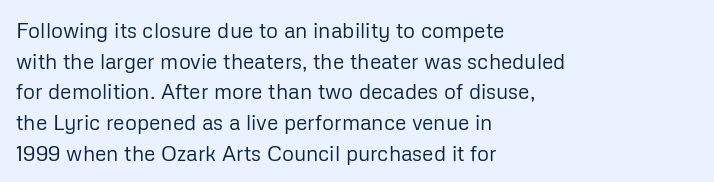
The strip under each line holds only bare page. The lines in this sample share a left origin and differ only in where they stop. The block of text has a typical density, with ordinary space between rows. A typesetter would call this zero additional tracking. Each stroke keeps to a modest, everyday thickness or less. Style check: upright.
